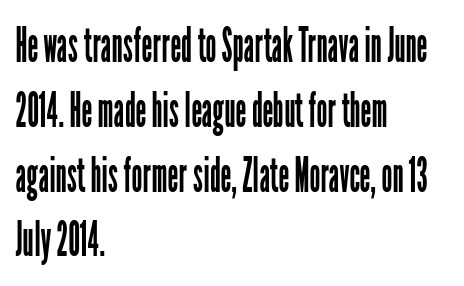
The image shows 48 px regular-weight, condensed sans-serif type, upright; set left-aligned, normal line spacing (1.35x), normal letter spacing, not underlined; low stroke contrast and a medium x-height.
